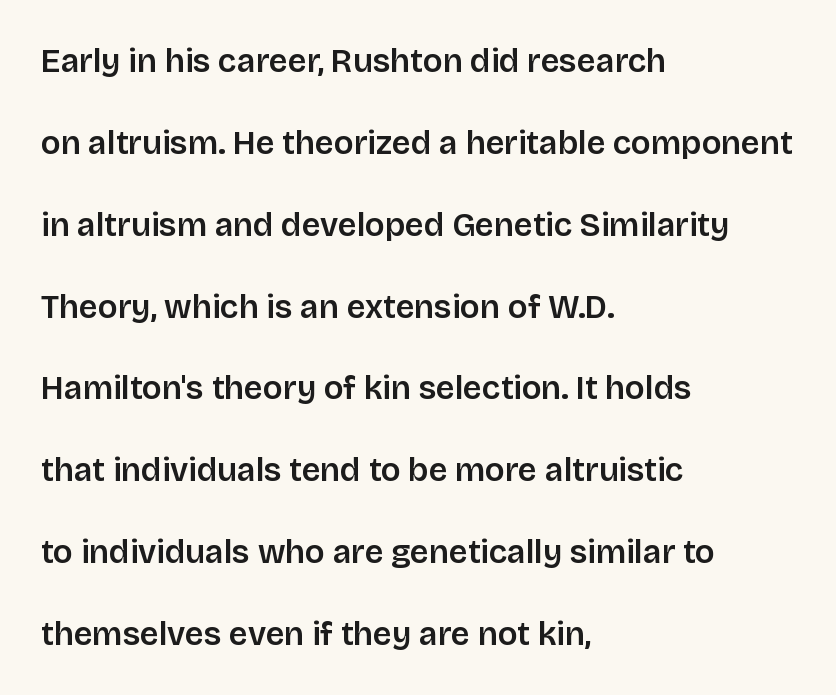
{"serif": "no", "italic": "no", "bold": "semi", "weight": "semibold", "width": "normal", "stroke_contrast": "low", "x_height": "large", "monospaced": "no", "underline": "no", "align": "left", "line_spacing": "loose", "line_spacing_ratio": 2.48, "letter_spacing": "normal", "letter_spacing_em": 0.0, "glyph_px": 33}
